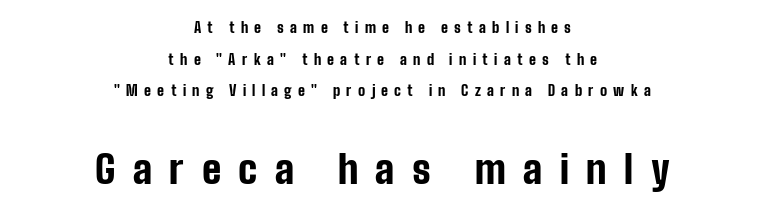
The typesetter chose a symmetrical, centered arrangement here. How are the letters spaced? Widely, with obvious added tracking. Students, observe: this is what heavily led, spacious text looks like. Emphasis by weight is at full strength: bold. The emphasis by scale lands on block number two, below. Decoration check: the copy has no underline.
